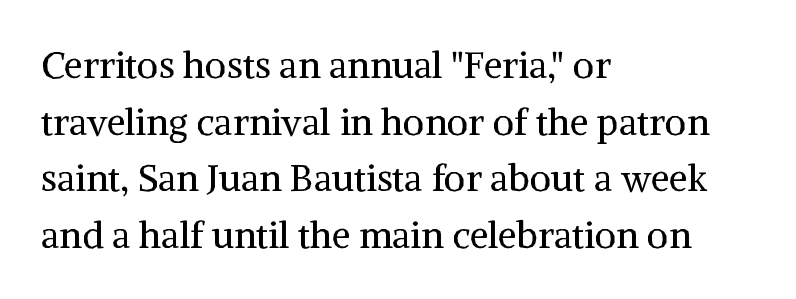
The image shows 37 px regular-weight serif type, upright; set left-aligned, normal line spacing (1.53x), normal letter spacing, not underlined; medium stroke contrast and a medium x-height.
